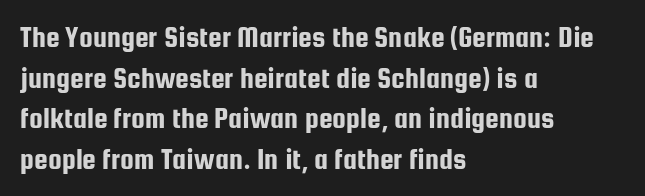
{"serif": "no", "italic": "no", "width": "condensed", "stroke_contrast": "low", "x_height": "medium", "monospaced": "no", "underline": "no", "align": "left", "line_spacing": "normal", "line_spacing_ratio": 1.31, "letter_spacing": "normal", "letter_spacing_em": 0.0, "glyph_px": 31}
